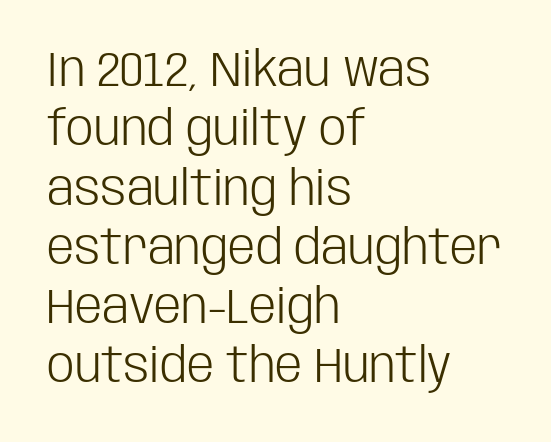
The image shows 49 px light, condensed sans-serif type, upright; set left-aligned, line spacing 1.21x, normal letter spacing, not underlined; low stroke contrast and a large x-height.
